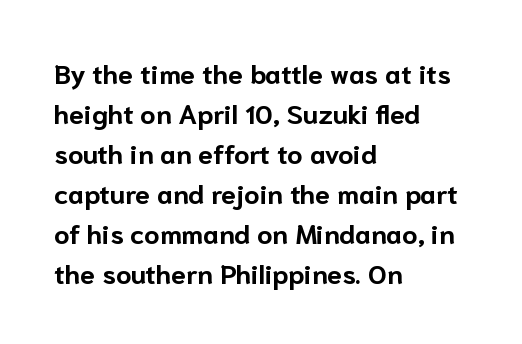
The image shows 27 px bold type, upright; set left-aligned, normal line spacing (1.48x), normal letter spacing, not underlined.
